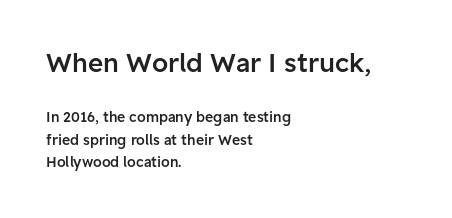
{"italic": "no", "bold": "semi", "underline": "no", "align": "left", "line_spacing": "normal", "line_spacing_ratio": 1.6, "letter_spacing": "normal", "letter_spacing_em": 0.0, "larger_block": "first", "size_ratio": 1.86, "glyph_px": 26}
